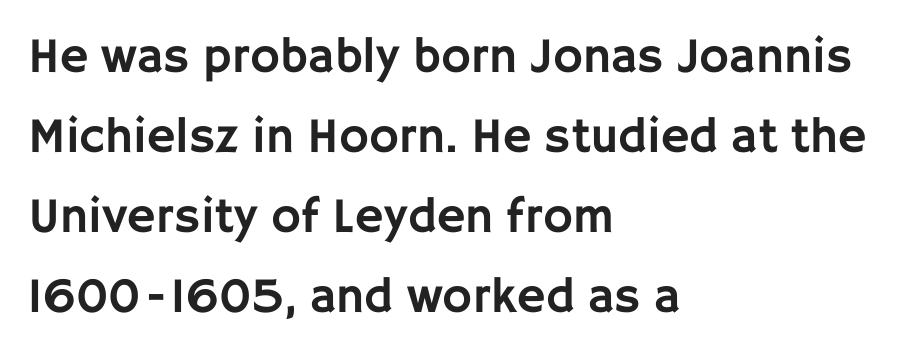
The image shows 50 px sans-serif type, upright; set left-aligned, normal line spacing (1.6x), normal letter spacing, not underlined; low stroke contrast and a large x-height.
